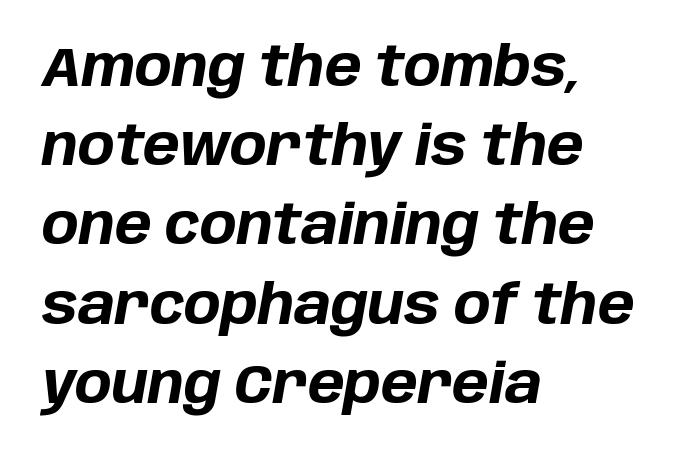
Q: Is the text bold? A: Yes.
Q: Is the text italic (slanted)? A: Yes, it leans right by about 10 degrees.
Q: Is the text underlined? A: No.
Q: How is the paragraph aligned? A: Left-aligned.
Q: Is the spacing between letters normal or unusually wide? A: Normal.
Q: Is the spacing between lines tight, normal or loose? A: Normal.
Q: Width (condensed, normal, or wide)? A: Normal.
Q: Stroke contrast? A: Low.
Q: x-height? A: Large.
Q: Monospaced? A: No.
